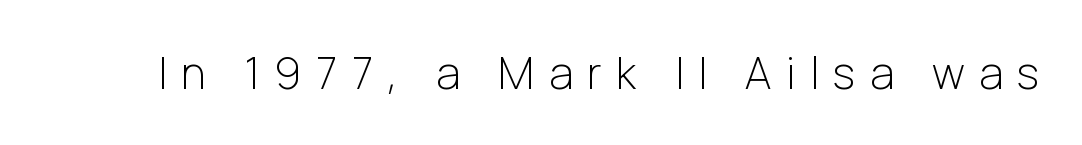
Q: Is the text bold? A: No.
Q: Is the text italic (slanted)? A: No, it is upright.
Q: Is the typeface a serif or a sans-serif typeface? A: Sans-serif.
Q: Is the text underlined? A: No.
Q: Is the spacing between letters normal or unusually wide? A: Unusually wide.
Q: Width (condensed, normal, or wide)? A: Normal.
Q: Stroke contrast? A: Low.
Q: x-height? A: Medium.
Q: Monospaced? A: No.
